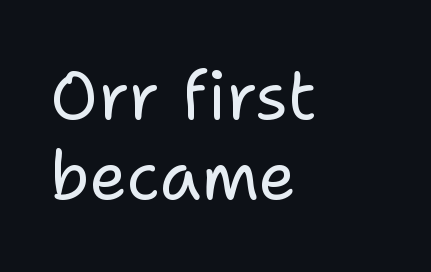
Bare-footed words on every line. Standard letterfit; no display-style spreading of the glyphs. Characters remain perfectly vertical along every line. Spacing verdict: proportional, widths tailored to each character. Does the copy run flush right? No — it runs flush left.
